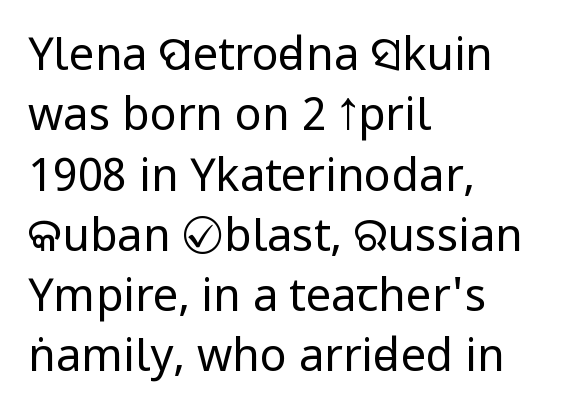
{"serif": "no", "italic": "no", "bold": "no", "weight": "regular", "width": "condensed", "stroke_contrast": "low", "x_height": "large", "monospaced": "no", "underline": "no", "align": "left", "line_spacing": "normal", "line_spacing_ratio": 1.34, "letter_spacing": "normal", "letter_spacing_em": 0.0, "glyph_px": 45}
